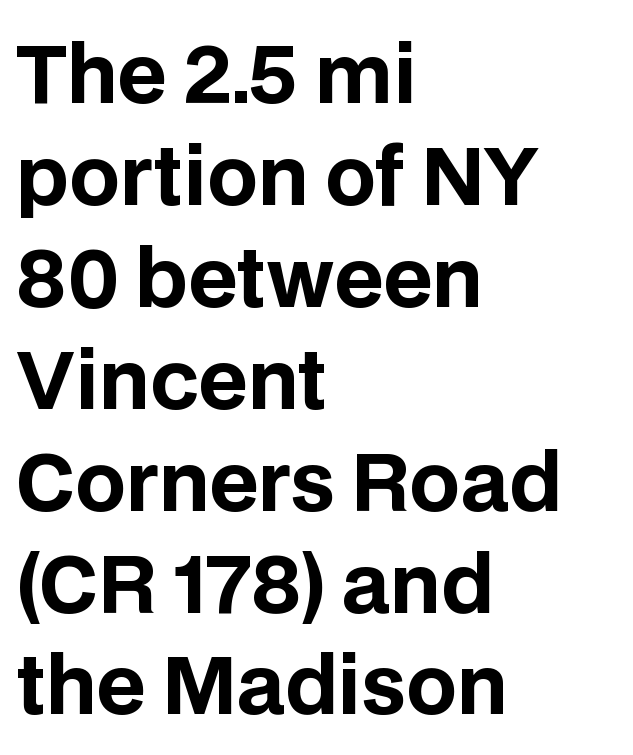
{"serif": "no", "italic": "no", "bold": "yes", "weight": "bold", "width": "normal", "stroke_contrast": "low", "x_height": "large", "monospaced": "no", "underline": "no", "align": "left", "line_spacing": "normal", "line_spacing_ratio": 1.29, "letter_spacing": "normal", "letter_spacing_em": 0.0, "glyph_px": 79}
